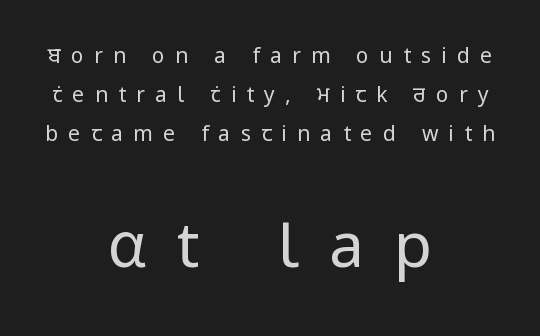
Q: Is the text bold? A: No.
Q: Is the text italic (slanted)? A: No, it is upright.
Q: Is the typeface a serif or a sans-serif typeface? A: Sans-serif.
Q: Is the text underlined? A: No.
Q: How is the paragraph aligned? A: Centered.
Q: Is the spacing between letters normal or unusually wide? A: Unusually wide.
Q: Which block of text is set in a larger size, the first (top) or the second (bottom)? A: The second (bottom) one.
Q: Width (condensed, normal, or wide)? A: Normal.
Q: Stroke contrast? A: Low.
Q: x-height? A: Medium.
Q: Monospaced? A: No.
